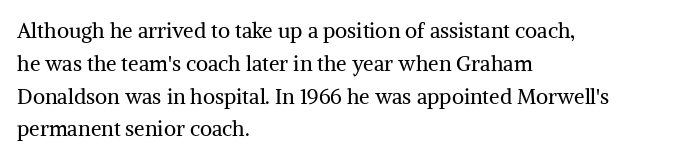
The image shows 21 px text type, upright; set left-aligned, normal line spacing (1.56x), normal letter spacing, not underlined.
